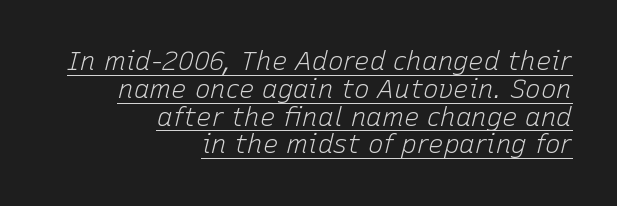
The image shows 26 px text type, italic (leaning right); set right-aligned, tight line spacing (1.07x), normal letter spacing, underlined.
